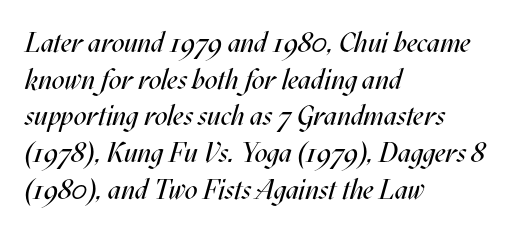
{"italic": "yes", "lean": "right", "slant_degrees": 17, "bold": "no", "weight": "regular", "width": "condensed", "stroke_contrast": "medium", "x_height": "large", "monospaced": "no", "underline": "no", "align": "left", "line_spacing": "normal", "line_spacing_ratio": 1.31, "letter_spacing": "normal", "letter_spacing_em": 0.0, "glyph_px": 28}
